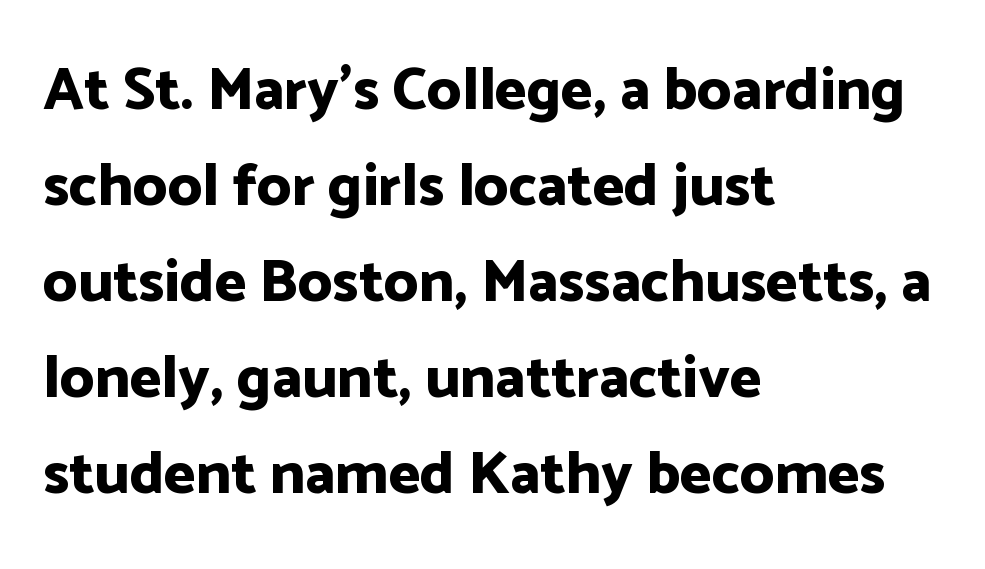
The image shows 60 px bold sans-serif type, upright; set left-aligned, normal line spacing (1.6x), normal letter spacing, not underlined; low stroke contrast and a medium x-height.
